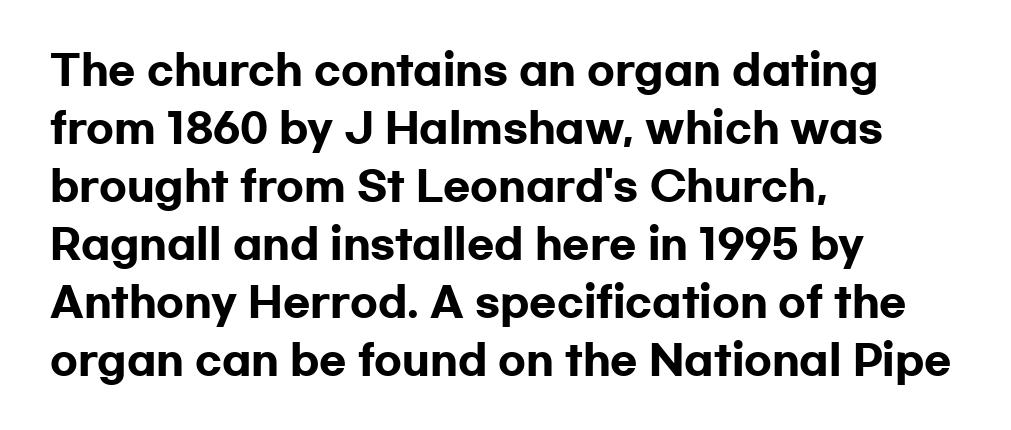
Leading: standard. Look at the bottom of the vertical strokes: they stop flat, with no serifs. The rendering uses natural spacing where letterforms have individual widths. The lettering stays uniformly vertical, giving the passage a roman look.
